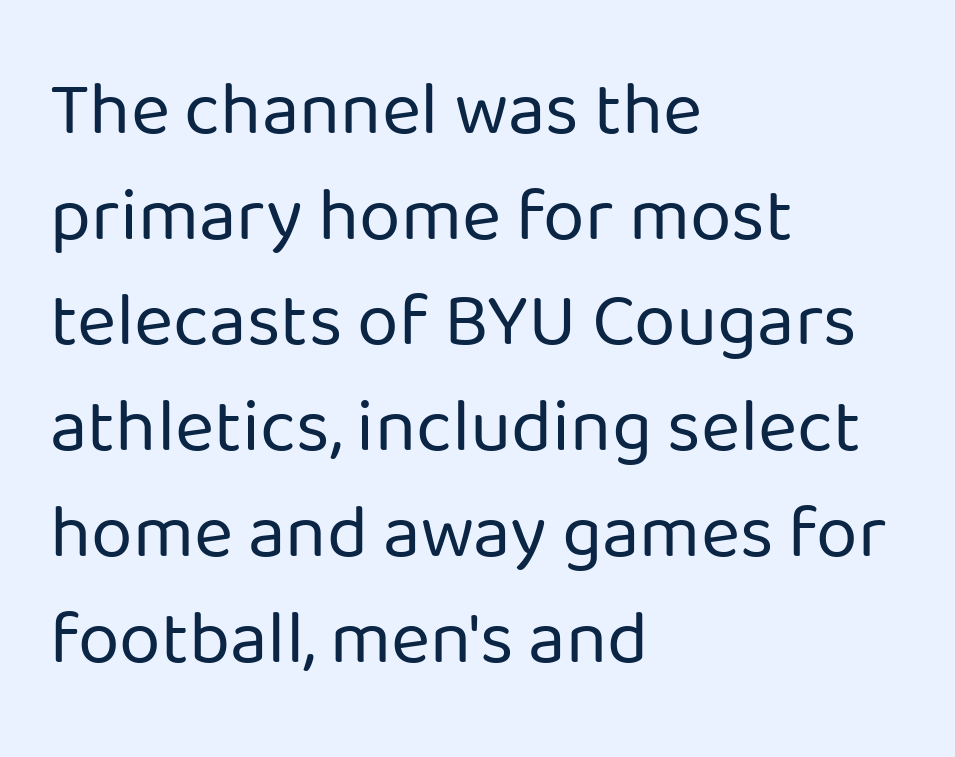
The image shows 75 px regular-weight sans-serif type, upright; set left-aligned, normal line spacing (1.41x), normal letter spacing, not underlined; low stroke contrast and a medium x-height.
